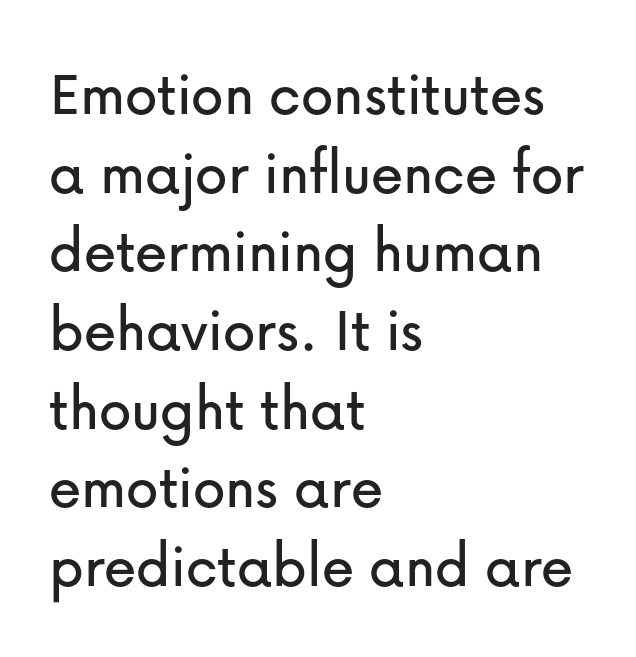
Q: Is the text italic (slanted)? A: No, it is upright.
Q: Is the typeface a serif or a sans-serif typeface? A: Sans-serif.
Q: Is the text underlined? A: No.
Q: How is the paragraph aligned? A: Left-aligned.
Q: Is the spacing between letters normal or unusually wide? A: Normal.
Q: Width (condensed, normal, or wide)? A: Normal.
Q: Stroke contrast? A: Low.
Q: x-height? A: Medium.
Q: Monospaced? A: No.
